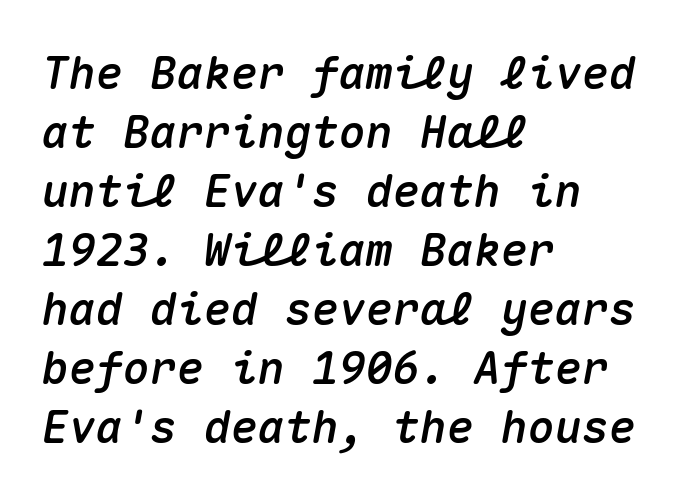
The zone under the glyphs is completely vacant. This rendering leaves character spacing at its baseline value. Whoever set this chose a conventional vertical rhythm. This sample has the even, mechanical cadence of fixed-width lettering.
